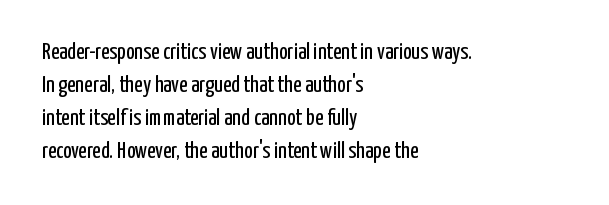
The image shows 23 px text type, upright; set left-aligned, normal line spacing (1.43x), normal letter spacing, not underlined.
